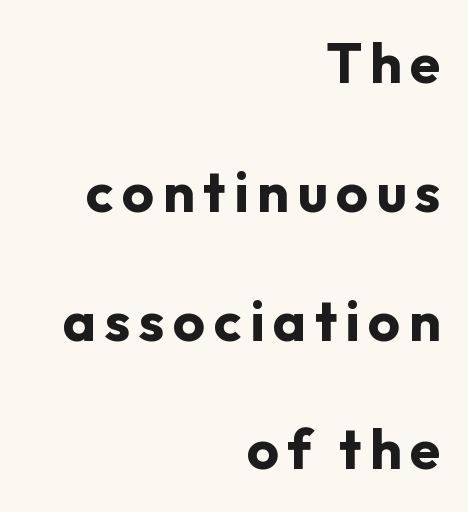
Q: Is the text bold? A: Yes.
Q: Is the text italic (slanted)? A: No, it is upright.
Q: Is the typeface a serif or a sans-serif typeface? A: Sans-serif.
Q: Is the text underlined? A: No.
Q: How is the paragraph aligned? A: Right-aligned.
Q: Is the spacing between lines tight, normal or loose? A: Loose.
Q: Width (condensed, normal, or wide)? A: Normal.
Q: Stroke contrast? A: Low.
Q: x-height? A: Medium.
Q: Monospaced? A: No.
